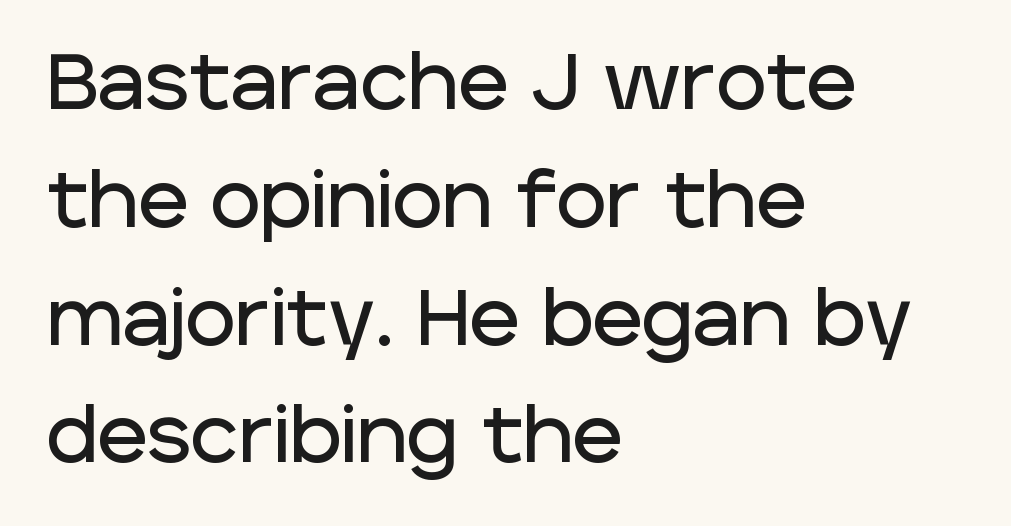
To sum up the face: it is a sans, with no serifs. A typesetter would mark this as roman, not italic. This sample uses plain, unmodified letter spacing. The compositor pushed each line to the left boundary.
